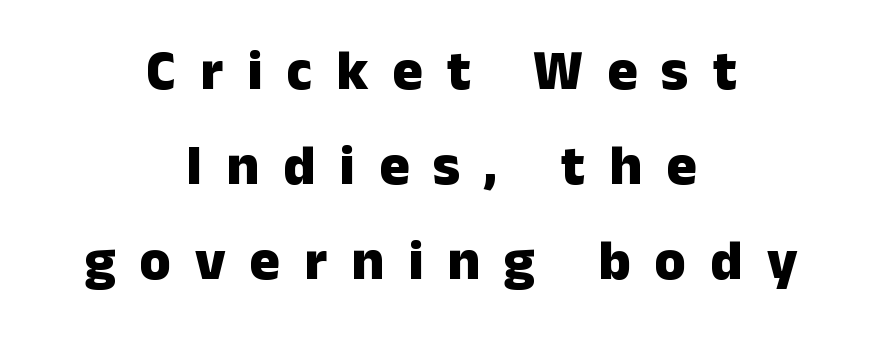
Check where the strokes stop: nothing finishes them off — pure sans. Letter spacing: wide. The glyphs are unaccompanied by any horizontal stroke below them. You'd pick this weight for a headline — it's a proper bold.
